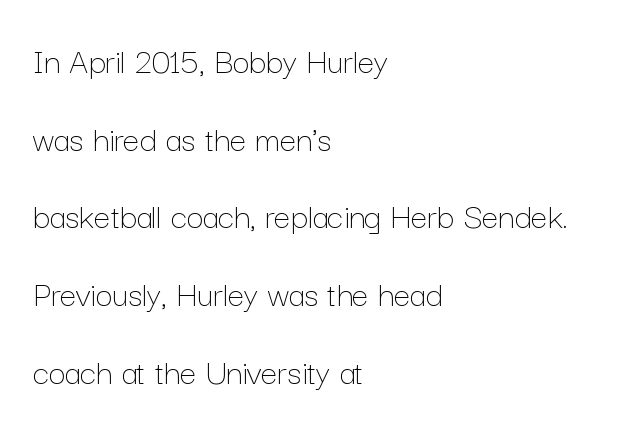
Q: Is the text bold? A: No.
Q: Is the text italic (slanted)? A: No, it is upright.
Q: Is the text underlined? A: No.
Q: How is the paragraph aligned? A: Left-aligned.
Q: Is the spacing between letters normal or unusually wide? A: Normal.
Q: Is the spacing between lines tight, normal or loose? A: Loose.
Q: Width (condensed, normal, or wide)? A: Normal.
Q: Stroke contrast? A: Low.
Q: x-height? A: Medium.
Q: Monospaced? A: No.
